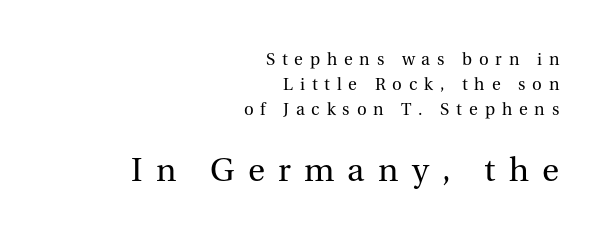
Character widths vary here, with narrow letters taking less room than wide ones. In terms of letterspacing, this is a distinctly airy, spread setting. Honestly, the row spacing looks completely unremarkable. The cut favours lightness, reaching ordinary text weight at its darkest. Descenders are the only things crossing below the line. You get the small type first, then a jump to larger type.
